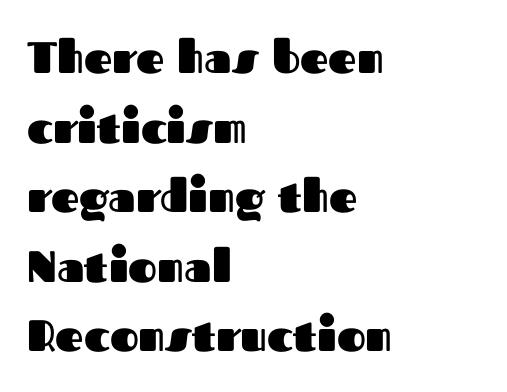
The image shows 44 px heavy sans-serif type, upright; set left-aligned, normal line spacing (1.58x), normal letter spacing, not underlined; medium stroke contrast and a medium x-height.
